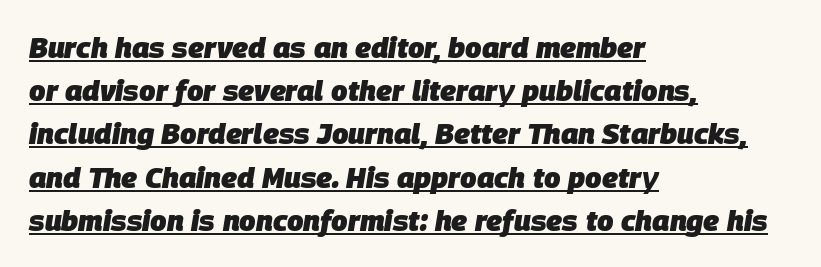
Q: Is the text bold? A: Yes.
Q: Is the text italic (slanted)? A: Yes, it leans right by about 9 degrees.
Q: Is the text underlined? A: Yes.
Q: How is the paragraph aligned? A: Left-aligned.
Q: Is the spacing between letters normal or unusually wide? A: Normal.
Q: Is the spacing between lines tight, normal or loose? A: Normal.
Q: Width (condensed, normal, or wide)? A: Normal.
Q: Stroke contrast? A: Low.
Q: x-height? A: Large.
Q: Monospaced? A: No.
